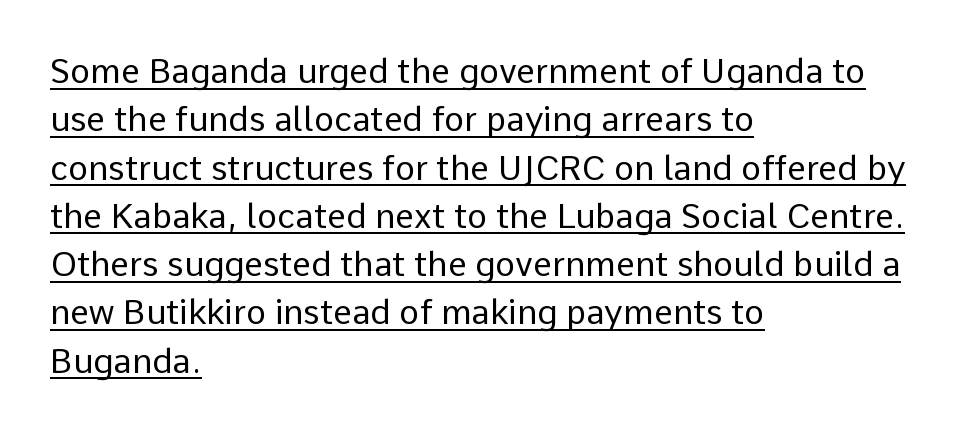
{"serif": "no", "italic": "no", "bold": "no", "weight": "regular", "width": "normal", "stroke_contrast": "low", "x_height": "medium", "monospaced": "no", "underline": "yes", "align": "left", "line_spacing": "normal", "line_spacing_ratio": 1.42, "letter_spacing": "normal", "letter_spacing_em": 0.0, "glyph_px": 34}
